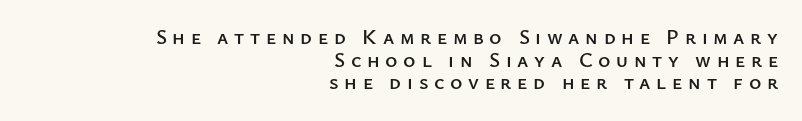
{"italic": "no", "underline": "no", "align": "right", "line_spacing": "tight", "line_spacing_ratio": 1.08, "letter_spacing": "wide", "letter_spacing_em": 0.27, "glyph_px": 21}
